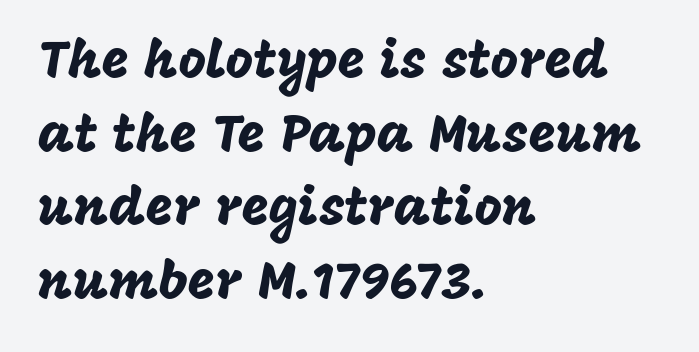
{"serif": "no", "width": "normal", "stroke_contrast": "low", "x_height": "large", "monospaced": "no", "underline": "no", "align": "left", "line_spacing": "normal", "line_spacing_ratio": 1.39, "letter_spacing": "normal", "letter_spacing_em": 0.0, "glyph_px": 53}
